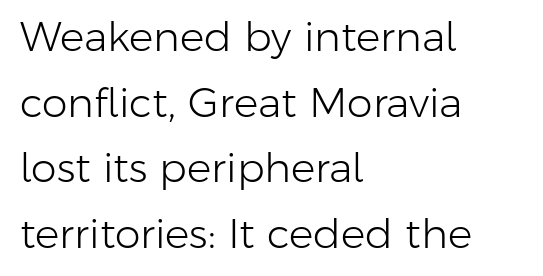
{"serif": "no", "italic": "no", "bold": "no", "weight": "light", "width": "normal", "stroke_contrast": "low", "x_height": "medium", "monospaced": "no", "underline": "no", "align": "left", "line_spacing": "normal", "line_spacing_ratio": 1.6, "letter_spacing": "normal", "letter_spacing_em": 0.0, "glyph_px": 41}
